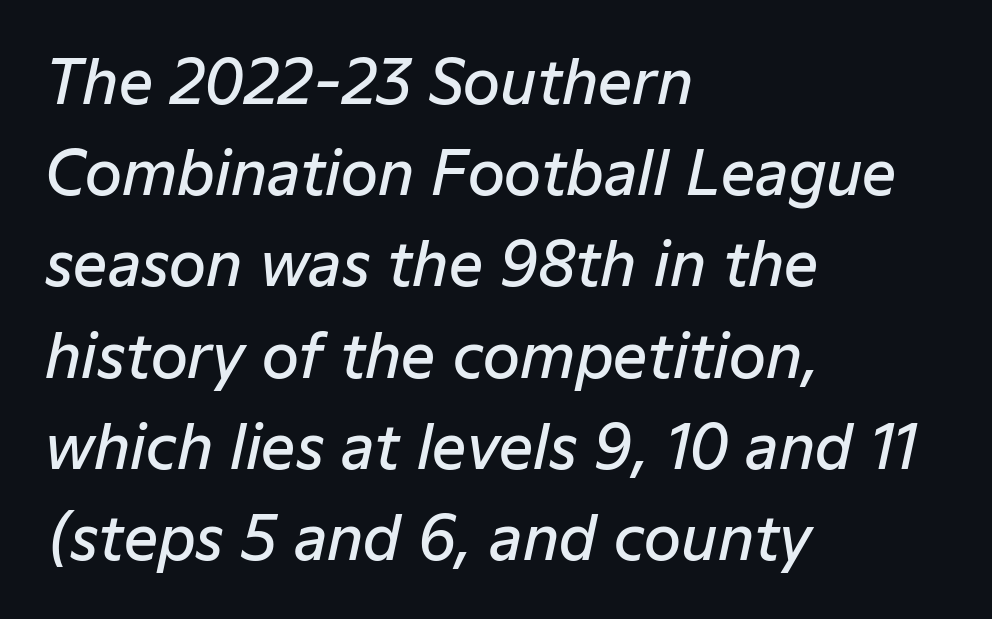
The image shows 60 px semibold type, italic (leaning right); set left-aligned, normal line spacing (1.52x), normal letter spacing, not underlined; low stroke contrast and a medium x-height.
